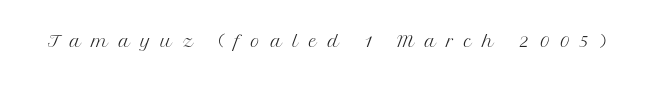
Q: Is the text bold? A: No.
Q: Is the text italic (slanted)? A: Yes.
Q: Is the text underlined? A: No.
Q: Is the spacing between letters normal or unusually wide? A: Unusually wide.
